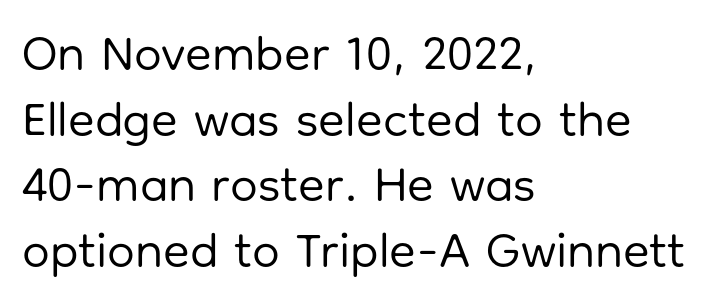
Q: Is the text bold? A: No.
Q: Is the text italic (slanted)? A: No, it is upright.
Q: Is the typeface a serif or a sans-serif typeface? A: Sans-serif.
Q: Is the text underlined? A: No.
Q: How is the paragraph aligned? A: Left-aligned.
Q: Is the spacing between letters normal or unusually wide? A: Normal.
Q: Is the spacing between lines tight, normal or loose? A: Normal.
Q: Width (condensed, normal, or wide)? A: Normal.
Q: Stroke contrast? A: Low.
Q: x-height? A: Medium.
Q: Monospaced? A: No.
